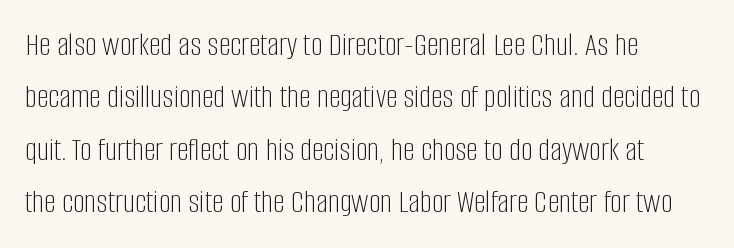
The image shows 33 px light, condensed sans-serif type, upright; set left-aligned, normal line spacing (1.59x), normal letter spacing, not underlined; low stroke contrast and a large x-height.
